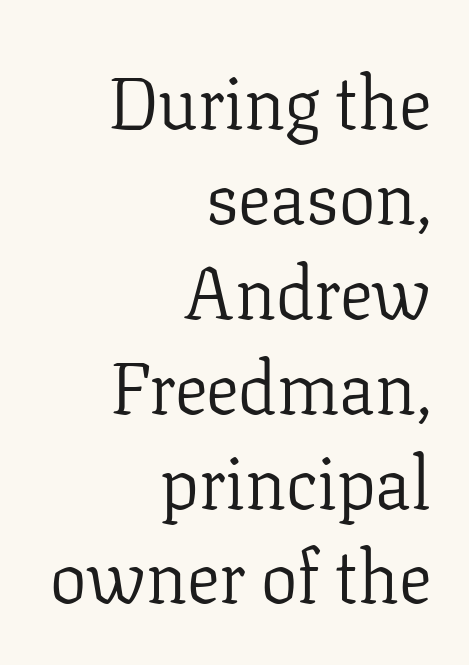
Q: Is the text bold? A: No.
Q: Is the text italic (slanted)? A: No, it is upright.
Q: Is the typeface a serif or a sans-serif typeface? A: Serif.
Q: Is the text underlined? A: No.
Q: How is the paragraph aligned? A: Right-aligned.
Q: Is the spacing between letters normal or unusually wide? A: Normal.
Q: Is the spacing between lines tight, normal or loose? A: Normal.
Q: Width (condensed, normal, or wide)? A: Normal.
Q: Stroke contrast? A: Low.
Q: x-height? A: Medium.
Q: Monospaced? A: No.
